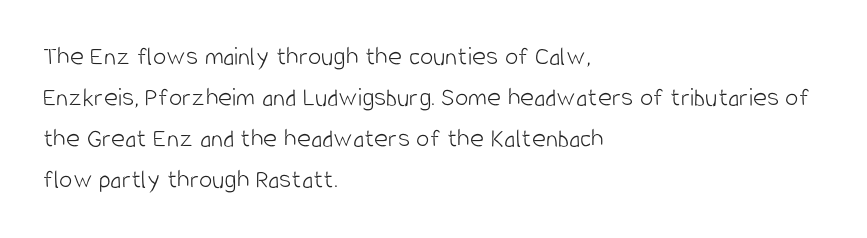
{"italic": "no", "bold": "no", "underline": "no", "align": "left", "line_spacing": "normal", "line_spacing_ratio": 1.52, "letter_spacing": "normal", "letter_spacing_em": 0.0, "glyph_px": 27}
